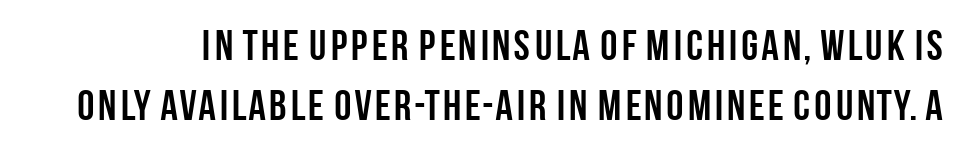
These lines carry a lot of weight — the face is fully bold. Short note: letters normally spaced. Type without underlining. The font family rendered here belongs to the sans-serif group. Ordinary non-slanted type is in use.
